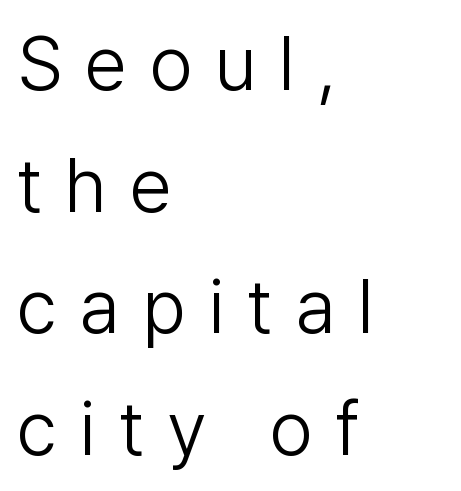
{"serif": "no", "italic": "no", "bold": "no", "weight": "light", "width": "normal", "stroke_contrast": "low", "x_height": "medium", "monospaced": "no", "underline": "no", "align": "left", "line_spacing": "normal", "line_spacing_ratio": 1.6, "letter_spacing": "wide", "letter_spacing_em": 0.3, "glyph_px": 76}
